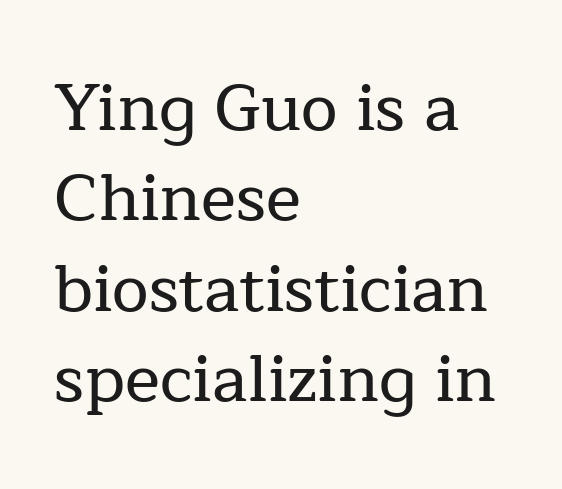
The image shows 66 px serif type, upright; set left-aligned, normal line spacing (1.37x), normal letter spacing, not underlined; low stroke contrast and a medium x-height.
